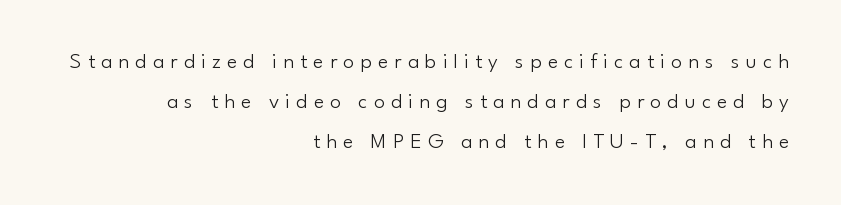
Q: Is the text bold? A: No.
Q: Is the text italic (slanted)? A: No, it is upright.
Q: Is the text underlined? A: No.
Q: How is the paragraph aligned? A: Right-aligned.
Q: Is the spacing between letters normal or unusually wide? A: Unusually wide.
